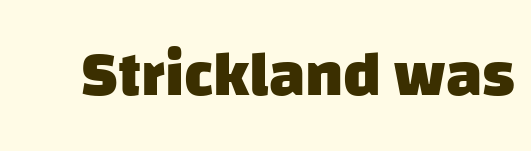
These lines are rendered in a variable-pitch font. Only glyphs here, with clear space below each row. Heft: maximum for text — a bold. Grotesque or geometric, the face here clearly has no serifs.
